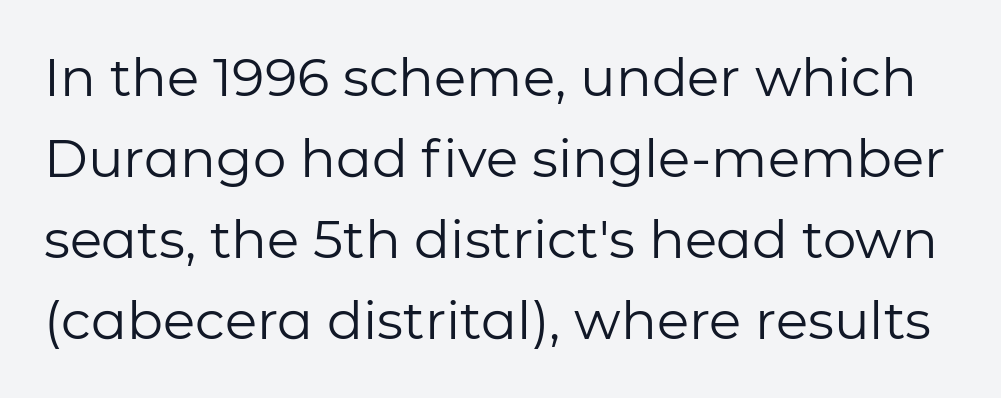
Font category for this specimen: sans-serif. Between one letter and the next there's only the usual sliver of space. On a weight scale, this lands at 450 or below. The passage shown stacks its lines at a standard gap. Any mark beneath the type? The region is blank. Looks like regular typesetting: each glyph gets only the width it needs.
